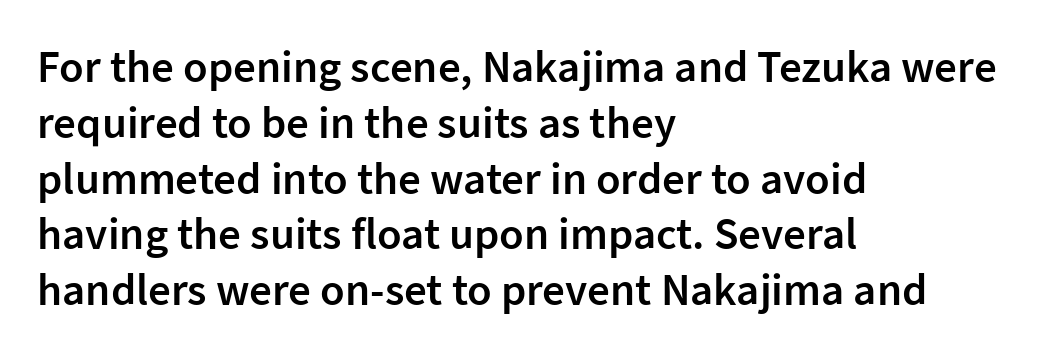
The image shows 45 px semibold sans-serif type, upright; set left-aligned, line spacing 1.24x, normal letter spacing, not underlined; low stroke contrast and a medium x-height.
